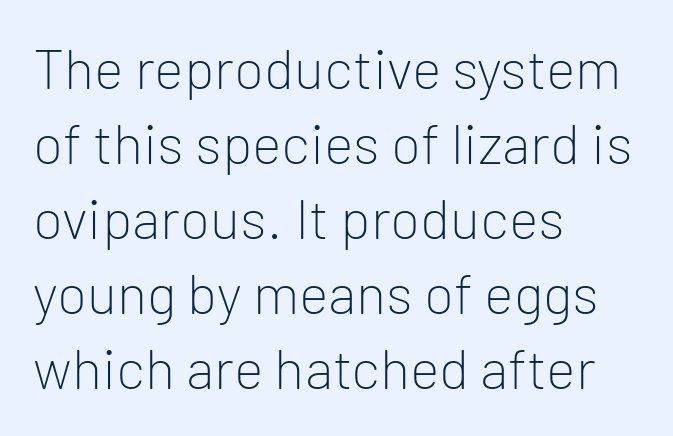
{"serif": "no", "italic": "no", "bold": "no", "weight": "light", "width": "normal", "stroke_contrast": "low", "x_height": "medium", "monospaced": "no", "underline": "no", "align": "left", "line_spacing": "normal", "line_spacing_ratio": 1.34, "letter_spacing": "normal", "letter_spacing_em": 0.0, "glyph_px": 56}
